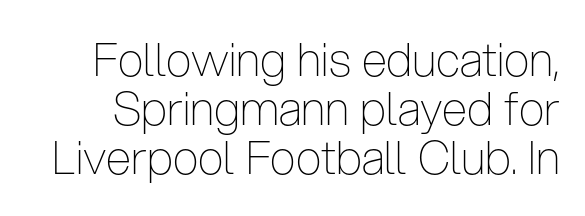
Q: Is the text bold? A: No.
Q: Is the text italic (slanted)? A: No, it is upright.
Q: Is the typeface a serif or a sans-serif typeface? A: Sans-serif.
Q: Is the text underlined? A: No.
Q: Is the spacing between letters normal or unusually wide? A: Normal.
Q: Is the spacing between lines tight, normal or loose? A: Tight.
Q: Width (condensed, normal, or wide)? A: Condensed.
Q: Stroke contrast? A: Low.
Q: x-height? A: Medium.
Q: Monospaced? A: No.
